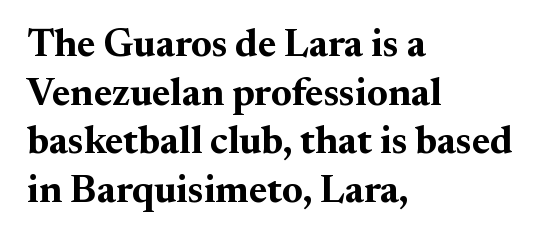
{"serif": "yes", "italic": "no", "bold": "yes", "weight": "bold", "width": "normal", "stroke_contrast": "medium", "x_height": "small", "monospaced": "no", "underline": "no", "align": "left", "line_spacing": "normal", "line_spacing_ratio": 1.25, "letter_spacing": "normal", "letter_spacing_em": 0.0, "glyph_px": 39}
